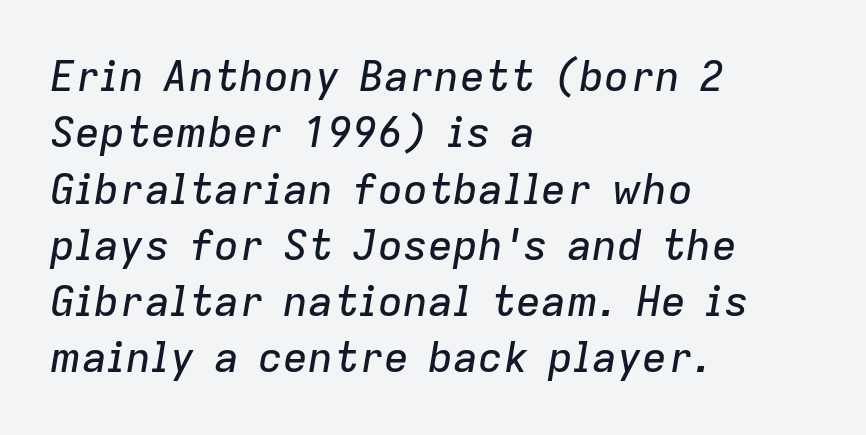
Q: Is the text italic (slanted)? A: Yes, it leans right by about 9 degrees.
Q: Is the text underlined? A: No.
Q: How is the paragraph aligned? A: Left-aligned.
Q: Is the spacing between letters normal or unusually wide? A: Normal.
Q: Is the spacing between lines tight, normal or loose? A: Normal.
Q: Width (condensed, normal, or wide)? A: Normal.
Q: Stroke contrast? A: Low.
Q: x-height? A: Medium.
Q: Monospaced? A: No.
